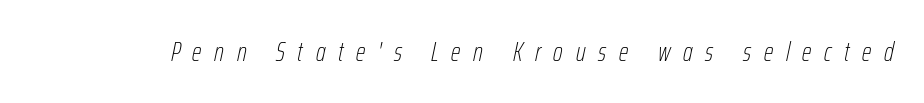
The image shows 27 px text type, italic (leaning right); set unusually wide letter spacing (+0.47 em), not underlined.
